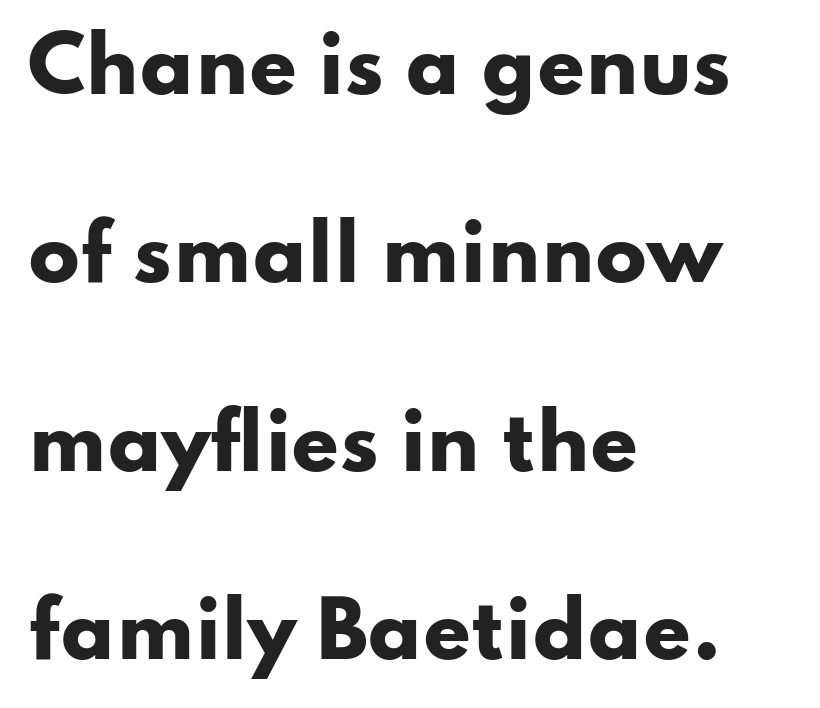
Q: Is the text bold? A: Yes.
Q: Is the text italic (slanted)? A: No, it is upright.
Q: Is the typeface a serif or a sans-serif typeface? A: Sans-serif.
Q: Is the text underlined? A: No.
Q: How is the paragraph aligned? A: Left-aligned.
Q: Is the spacing between letters normal or unusually wide? A: Normal.
Q: Is the spacing between lines tight, normal or loose? A: Loose.
Q: Width (condensed, normal, or wide)? A: Wide.
Q: Stroke contrast? A: Low.
Q: x-height? A: Small.
Q: Monospaced? A: No.
